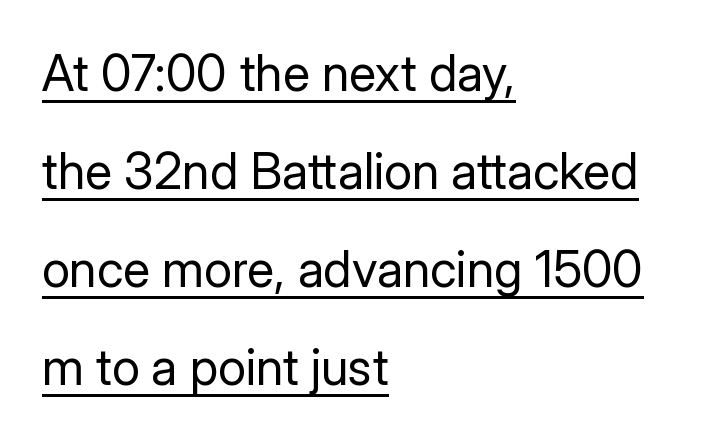
The image shows 50 px regular-weight sans-serif type, upright; set left-aligned, loose line spacing (1.96x), normal letter spacing, underlined; low stroke contrast and a medium x-height.
